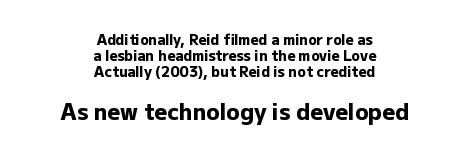
{"italic": "no", "bold": "yes", "underline": "no", "align": "center", "line_spacing": "tight", "line_spacing_ratio": 1.15, "letter_spacing": "normal", "letter_spacing_em": 0.0, "larger_block": "second", "size_ratio": 1.57, "glyph_px": 22}
